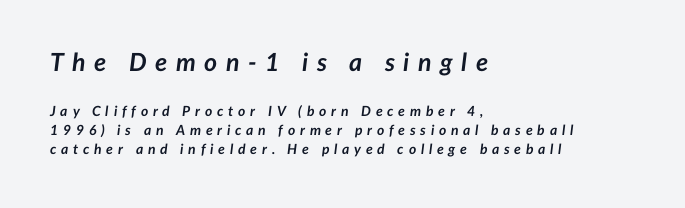
The block of text has a typical density, with ordinary space between rows. The rendering inserts visible extra space after every character. What weight is shown? A full bold with thick strokes. Unmarked baselines from the first word to the last. An italicized treatment has been applied to the whole sample. Block one is the big one; block two sits smaller underneath.
